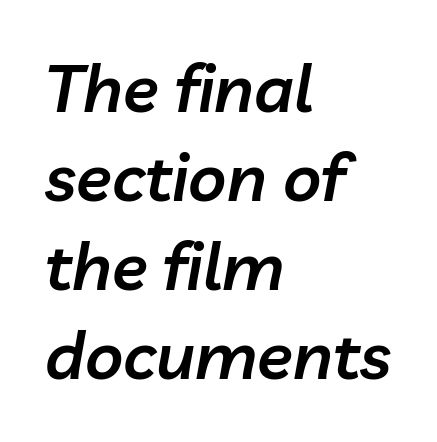
Q: Is the text bold? A: Semi-bold.
Q: Is the text italic (slanted)? A: Yes, it leans right by about 10 degrees.
Q: Is the text underlined? A: No.
Q: How is the paragraph aligned? A: Left-aligned.
Q: Is the spacing between letters normal or unusually wide? A: Normal.
Q: Is the spacing between lines tight, normal or loose? A: Normal.
Q: Width (condensed, normal, or wide)? A: Normal.
Q: Stroke contrast? A: Low.
Q: x-height? A: Medium.
Q: Monospaced? A: No.
